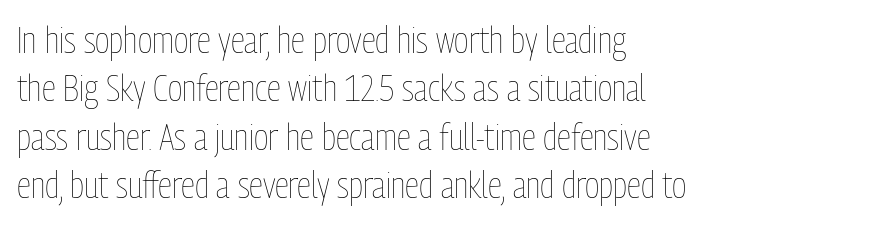
{"italic": "no", "bold": "no", "weight": "thin", "width": "condensed", "stroke_contrast": "low", "x_height": "medium", "monospaced": "no", "underline": "no", "align": "left", "line_spacing": "normal", "line_spacing_ratio": 1.31, "letter_spacing": "normal", "letter_spacing_em": 0.0, "glyph_px": 37}
